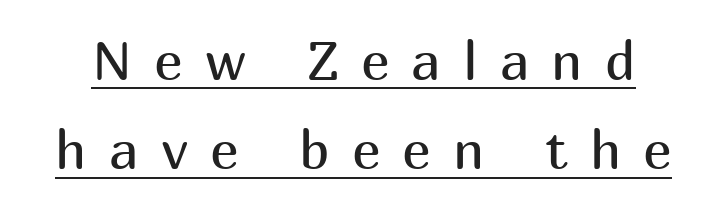
Q: Is the text bold? A: No.
Q: Is the text italic (slanted)? A: No, it is upright.
Q: Is the typeface a serif or a sans-serif typeface? A: Sans-serif.
Q: Is the text underlined? A: Yes.
Q: Is the spacing between letters normal or unusually wide? A: Unusually wide.
Q: Is the spacing between lines tight, normal or loose? A: Normal.
Q: Width (condensed, normal, or wide)? A: Normal.
Q: Stroke contrast? A: Medium.
Q: x-height? A: Medium.
Q: Monospaced? A: No.
